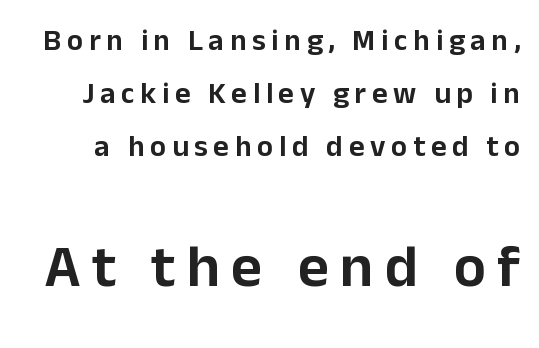
Q: Is the text italic (slanted)? A: No, it is upright.
Q: Is the typeface a serif or a sans-serif typeface? A: Sans-serif.
Q: Is the text underlined? A: No.
Q: Which block of text is set in a larger size, the first (top) or the second (bottom)? A: The second (bottom) one.
Q: Width (condensed, normal, or wide)? A: Normal.
Q: Stroke contrast? A: Low.
Q: x-height? A: Medium.
Q: Monospaced? A: No.
